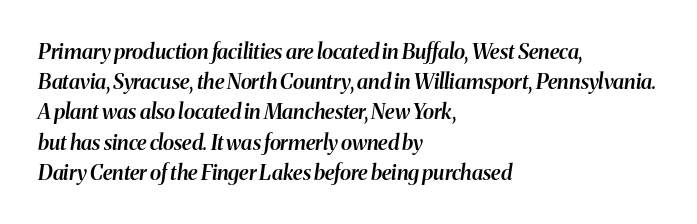
{"italic": "yes", "lean": "right", "slant_degrees": 8, "bold": "semi", "underline": "no", "align": "left", "line_spacing": "normal", "line_spacing_ratio": 1.44, "letter_spacing": "normal", "letter_spacing_em": 0.0, "glyph_px": 21}
